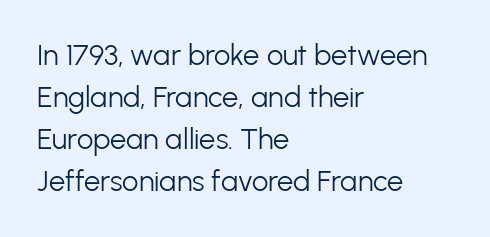
Q: Is the text bold? A: No.
Q: Is the text italic (slanted)? A: No, it is upright.
Q: Is the typeface a serif or a sans-serif typeface? A: Sans-serif.
Q: Is the text underlined? A: No.
Q: How is the paragraph aligned? A: Left-aligned.
Q: Is the spacing between letters normal or unusually wide? A: Normal.
Q: Is the spacing between lines tight, normal or loose? A: Normal.
Q: Width (condensed, normal, or wide)? A: Normal.
Q: Stroke contrast? A: Low.
Q: x-height? A: Medium.
Q: Monospaced? A: No.
